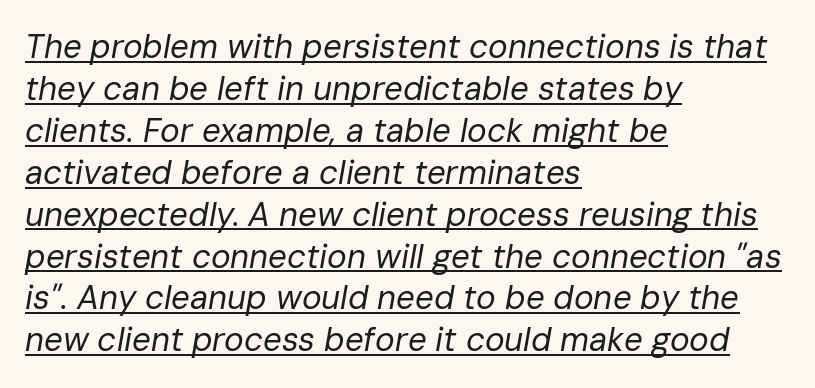
{"italic": "yes", "lean": "right", "slant_degrees": 10, "bold": "no", "weight": "regular", "width": "normal", "stroke_contrast": "low", "x_height": "medium", "monospaced": "no", "underline": "yes", "align": "left", "line_spacing": "normal", "line_spacing_ratio": 1.27, "letter_spacing": "normal", "letter_spacing_em": 0.0, "glyph_px": 33}
